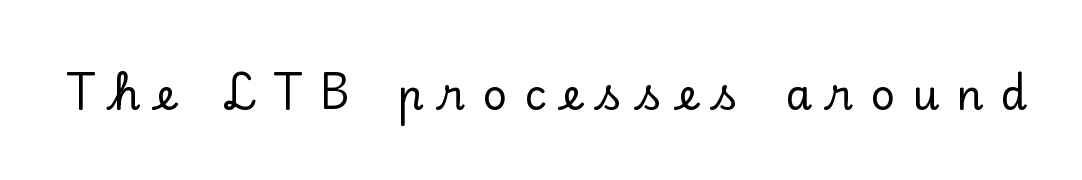
Each row of text sits above clean, open space. Style check: upright. These lines are rendered in a variable-pitch font. The tracking jumps out immediately: characters are airy and widely separated.
